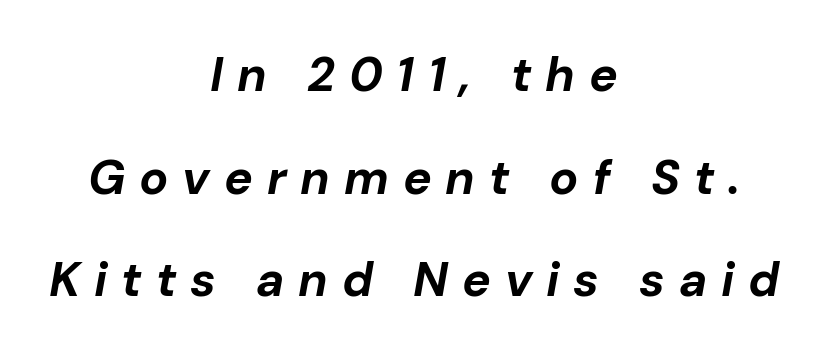
{"italic": "yes", "lean": "right", "slant_degrees": 10, "bold": "yes", "weight": "bold", "width": "normal", "stroke_contrast": "low", "x_height": "medium", "monospaced": "no", "underline": "no", "align": "center", "line_spacing": "loose", "line_spacing_ratio": 2.14, "letter_spacing": "wide", "letter_spacing_em": 0.29, "glyph_px": 48}
